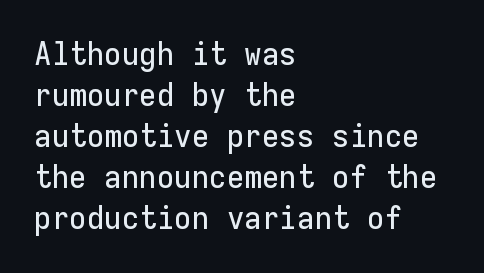
The image shows 32 px sans-serif type, upright, monospaced; set left-aligned, normal line spacing (1.28x), normal letter spacing, not underlined; low stroke contrast and a medium x-height.
